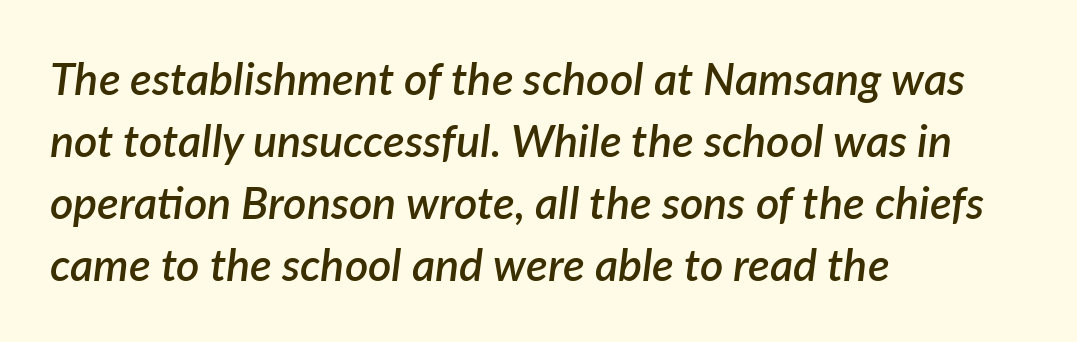
Q: Is the text bold? A: Semi-bold.
Q: Is the text italic (slanted)? A: Yes, it leans right by about 7 degrees.
Q: Is the text underlined? A: No.
Q: How is the paragraph aligned? A: Left-aligned.
Q: Is the spacing between letters normal or unusually wide? A: Normal.
Q: Is the spacing between lines tight, normal or loose? A: Normal.
Q: Width (condensed, normal, or wide)? A: Normal.
Q: Stroke contrast? A: Low.
Q: x-height? A: Medium.
Q: Monospaced? A: No.
